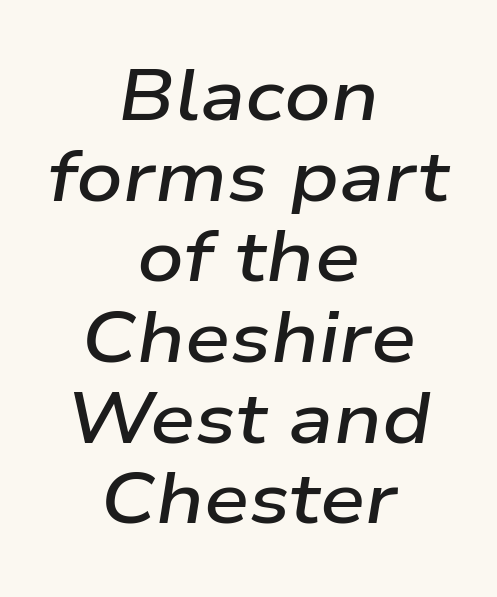
{"italic": "yes", "lean": "right", "slant_degrees": 9, "bold": "semi", "weight": "semibold", "width": "wide", "stroke_contrast": "low", "x_height": "medium", "monospaced": "no", "underline": "no", "align": "center", "line_spacing": "tight", "line_spacing_ratio": 1.12, "letter_spacing": "normal", "letter_spacing_em": 0.0, "glyph_px": 72}
